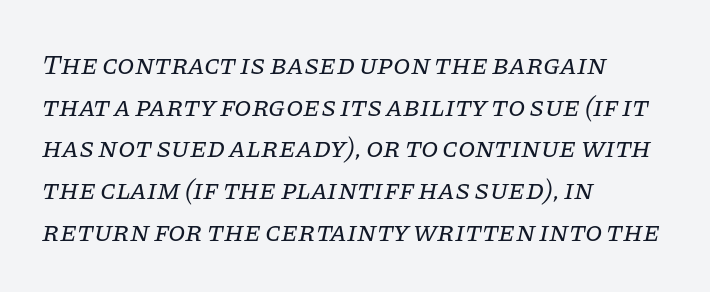
{"serif": "yes", "italic": "yes", "lean": "right", "slant_degrees": 11, "bold": "no", "weight": "regular", "width": "normal", "stroke_contrast": "low", "x_height": "large", "monospaced": "no", "underline": "no", "align": "left", "line_spacing": "normal", "line_spacing_ratio": 1.49, "letter_spacing": "normal", "letter_spacing_em": 0.0, "glyph_px": 28}
